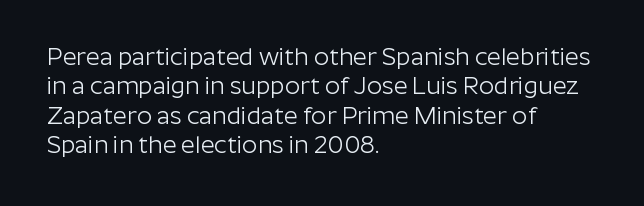
The image shows 24 px text type, upright; set left-aligned, line spacing 1.22x, normal letter spacing, not underlined.
